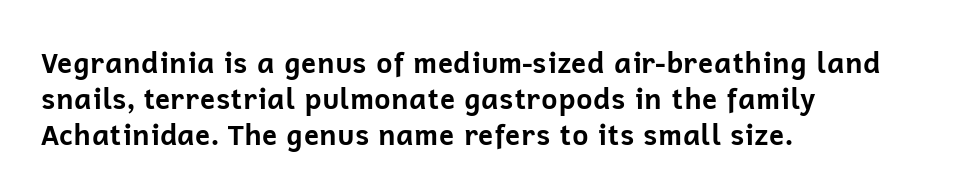
The image shows 28 px bold sans-serif type, upright; set left-aligned, normal line spacing (1.28x), normal letter spacing, not underlined; low stroke contrast and a medium x-height.
